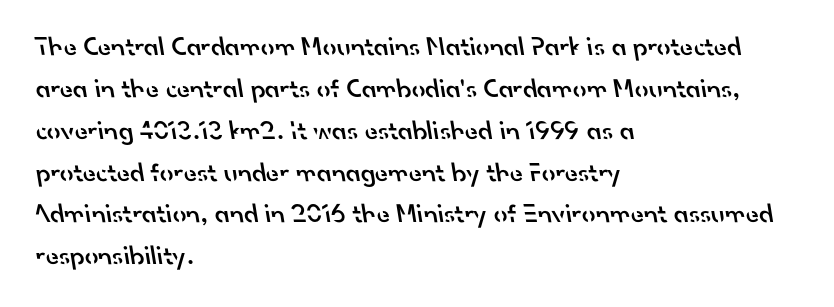
Students, observe: this is what conventionally led text looks like. Every letter is mildly thick-stroked: semibold rather than bold. The gap between lines stays unmarked. Horizontal alignment here is leftward, the default for most running prose.
